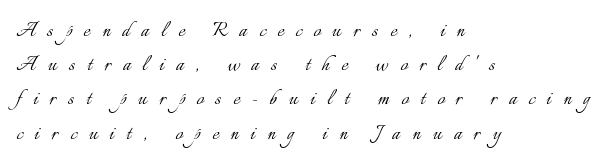
Q: Is the text bold? A: No.
Q: Is the text italic (slanted)? A: Yes.
Q: Is the text underlined? A: No.
Q: How is the paragraph aligned? A: Left-aligned.
Q: Is the spacing between letters normal or unusually wide? A: Unusually wide.
Q: Is the spacing between lines tight, normal or loose? A: Normal.
